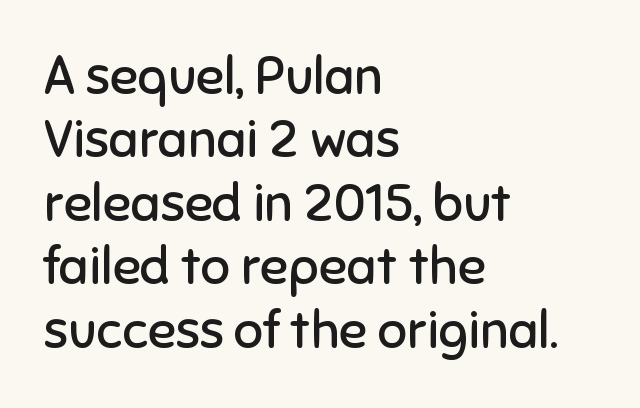
Q: Is the text bold? A: No.
Q: Is the text italic (slanted)? A: No, it is upright.
Q: Is the typeface a serif or a sans-serif typeface? A: Sans-serif.
Q: Is the text underlined? A: No.
Q: How is the paragraph aligned? A: Left-aligned.
Q: Is the spacing between letters normal or unusually wide? A: Normal.
Q: Width (condensed, normal, or wide)? A: Normal.
Q: Stroke contrast? A: Low.
Q: x-height? A: Medium.
Q: Monospaced? A: No.
